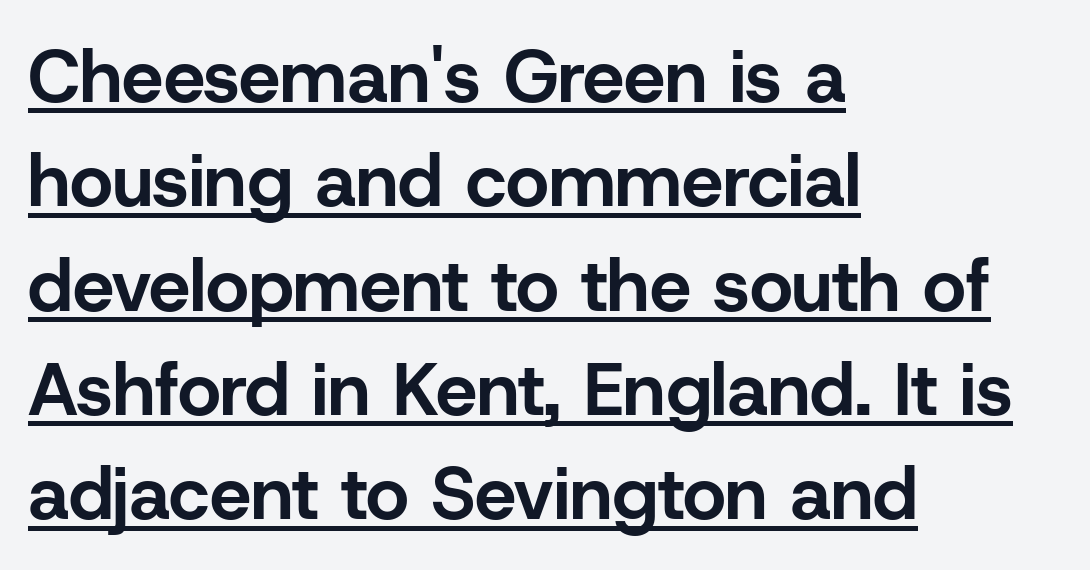
Q: Is the text bold? A: Yes.
Q: Is the text italic (slanted)? A: No, it is upright.
Q: Is the typeface a serif or a sans-serif typeface? A: Sans-serif.
Q: Is the text underlined? A: Yes.
Q: How is the paragraph aligned? A: Left-aligned.
Q: Is the spacing between letters normal or unusually wide? A: Normal.
Q: Is the spacing between lines tight, normal or loose? A: Normal.
Q: Width (condensed, normal, or wide)? A: Normal.
Q: Stroke contrast? A: Low.
Q: x-height? A: Medium.
Q: Monospaced? A: No.
